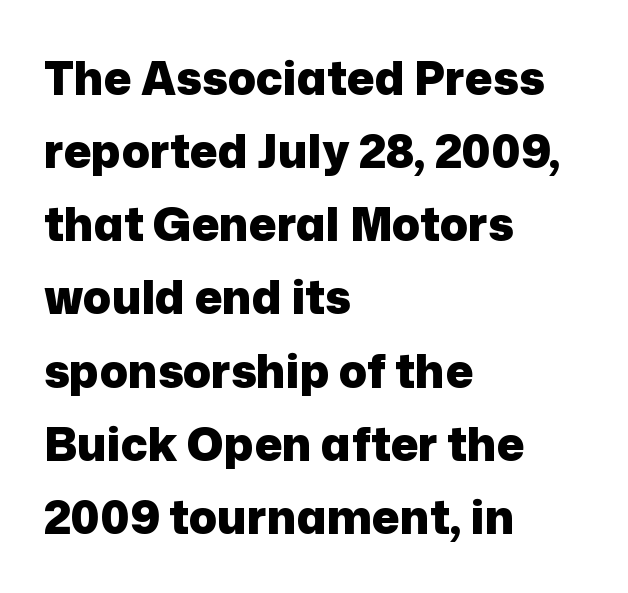
The image shows 46 px heavy sans-serif type, upright; set left-aligned, normal line spacing (1.59x), normal letter spacing, not underlined; low stroke contrast and a medium x-height.
